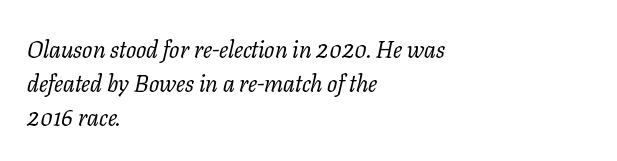
{"italic": "yes", "lean": "right", "slant_degrees": 11, "bold": "no", "underline": "no", "align": "left", "line_spacing": "normal", "line_spacing_ratio": 1.41, "letter_spacing": "normal", "letter_spacing_em": 0.0, "glyph_px": 24}
